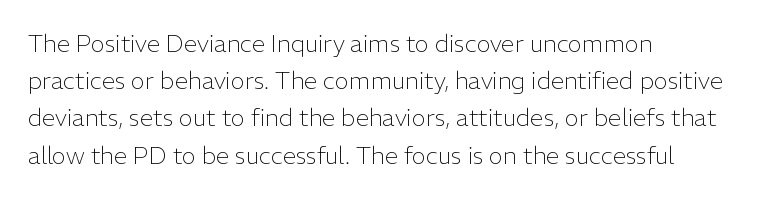
{"italic": "no", "bold": "no", "underline": "no", "align": "left", "line_spacing": "normal", "line_spacing_ratio": 1.55, "letter_spacing": "normal", "letter_spacing_em": 0.0, "glyph_px": 24}
